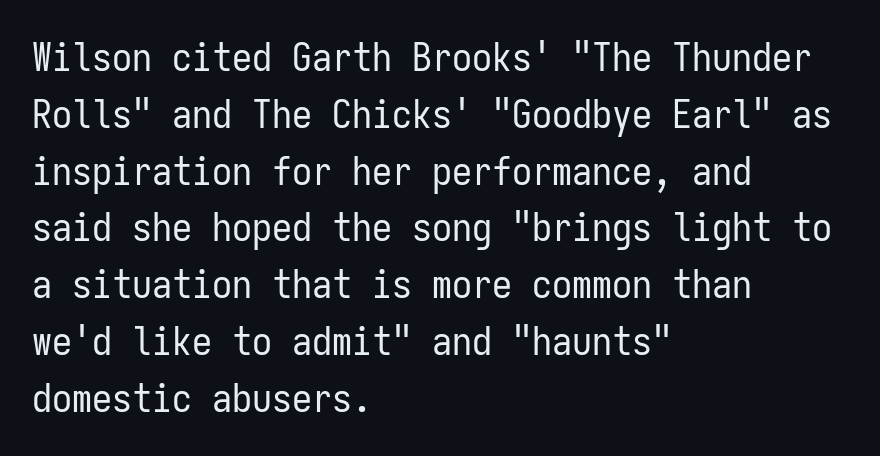
The image shows 40 px regular-weight, condensed sans-serif type, upright, monospaced; set left-aligned, normal line spacing (1.42x), normal letter spacing, not underlined; low stroke contrast and a medium x-height.
